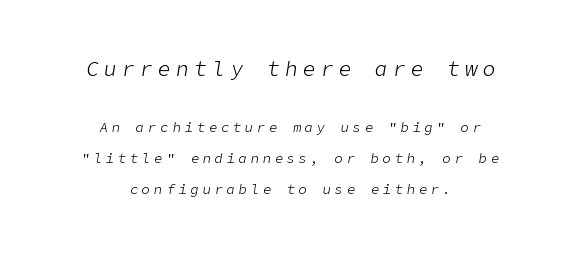
Q: Is the text bold? A: No.
Q: Is the text italic (slanted)? A: Yes, it leans right by about 9 degrees.
Q: Is the text underlined? A: No.
Q: How is the paragraph aligned? A: Centered.
Q: Is the spacing between letters normal or unusually wide? A: Unusually wide.
Q: Is the spacing between lines tight, normal or loose? A: Loose.
Q: Which block of text is set in a larger size, the first (top) or the second (bottom)? A: The first (top) one.
